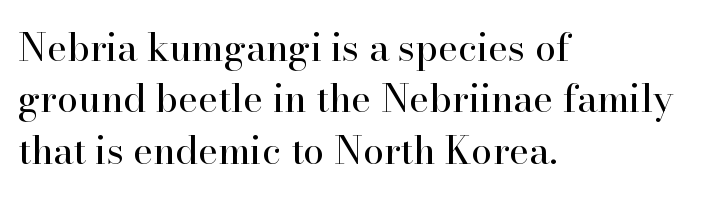
{"serif": "yes", "italic": "no", "bold": "no", "weight": "regular", "width": "normal", "stroke_contrast": "high", "x_height": "small", "monospaced": "no", "underline": "no", "align": "left", "line_spacing": "normal", "line_spacing_ratio": 1.35, "letter_spacing": "normal", "letter_spacing_em": 0.0, "glyph_px": 38}
